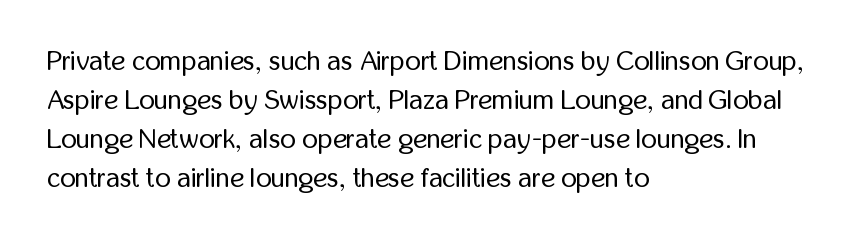
Q: Is the text bold? A: No.
Q: Is the text italic (slanted)? A: No, it is upright.
Q: Is the text underlined? A: No.
Q: How is the paragraph aligned? A: Left-aligned.
Q: Is the spacing between letters normal or unusually wide? A: Normal.
Q: Is the spacing between lines tight, normal or loose? A: Normal.
